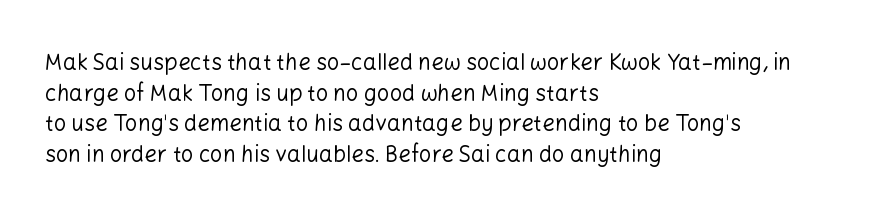
The image shows 22 px text type, upright; set left-aligned, normal line spacing (1.39x), normal letter spacing, not underlined.
